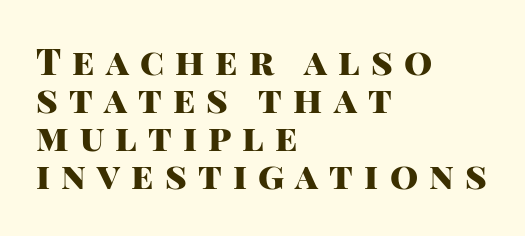
Q: Is the text bold? A: Yes.
Q: Is the text italic (slanted)? A: No, it is upright.
Q: Is the typeface a serif or a sans-serif typeface? A: Sans-serif.
Q: Is the text underlined? A: No.
Q: How is the paragraph aligned? A: Left-aligned.
Q: Is the spacing between letters normal or unusually wide? A: Unusually wide.
Q: Is the spacing between lines tight, normal or loose? A: Tight.
Q: Width (condensed, normal, or wide)? A: Normal.
Q: Stroke contrast? A: High.
Q: x-height? A: Large.
Q: Monospaced? A: No.
